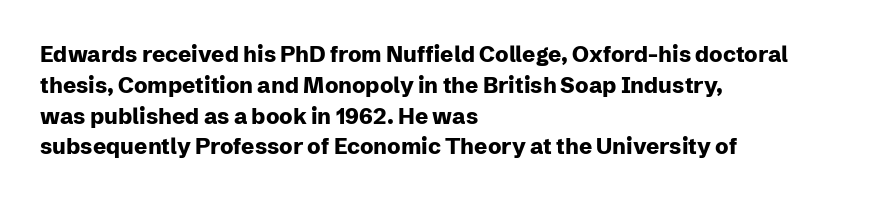
{"italic": "no", "bold": "yes", "underline": "no", "align": "left", "line_spacing": "normal", "line_spacing_ratio": 1.4, "letter_spacing": "normal", "letter_spacing_em": 0.0, "glyph_px": 22}
